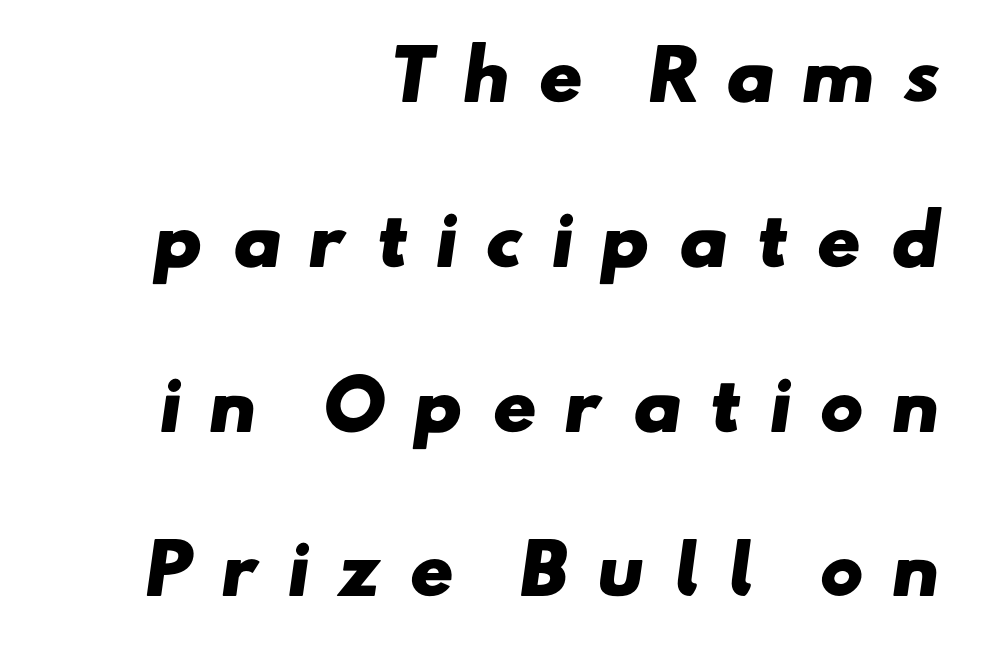
The face used here has the dense, thick strokes of a bold. Does the type have serifs? No, each stem ends abruptly. The leading is generous, giving the passage an open texture. Rule under the text: the space is simply empty. Observe the wide spacing: letters keep a clear distance from each other.
